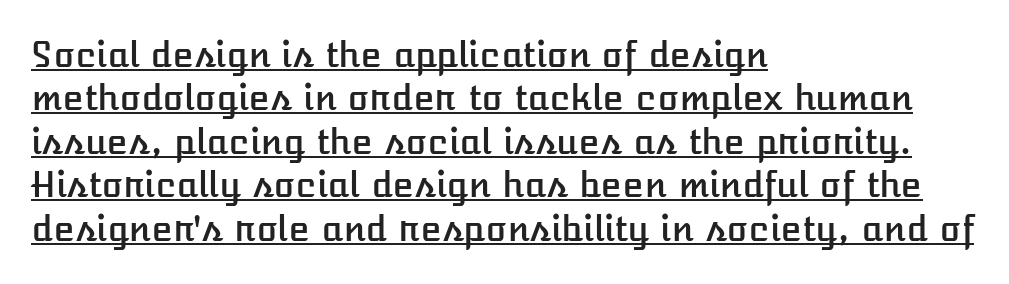
A typesetter would call this proportional, since set widths differ per character. The letters stand straight up with perfectly vertical stems. Words appear dense and cohesive because spacing is normal. The passage shown is underscored from start to finish. Leftover space on each line is placed entirely after the last word.
